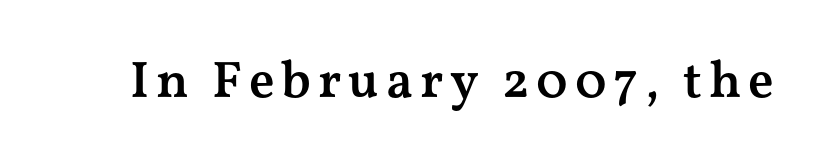
The image shows 52 px semibold, wide serif type, upright; set not underlined; medium stroke contrast and a medium x-height.
